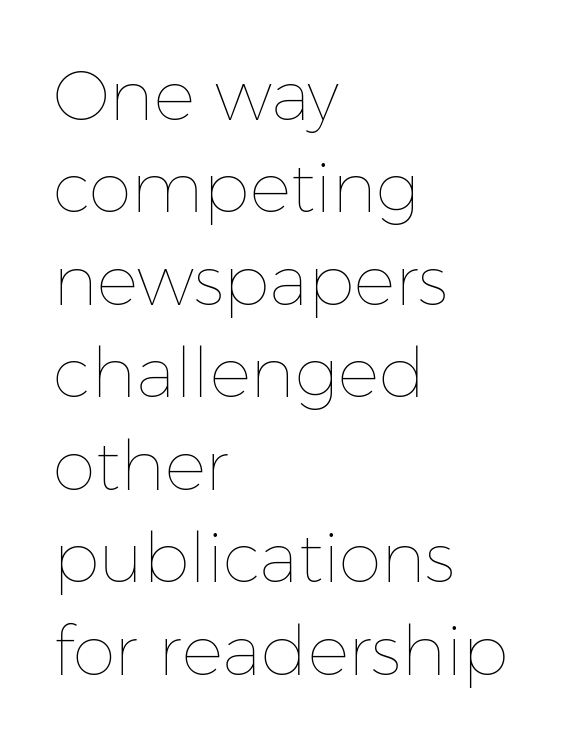
The image shows 69 px thin type, upright; set left-aligned, normal line spacing (1.34x), normal letter spacing, not underlined; low stroke contrast and a medium x-height.
